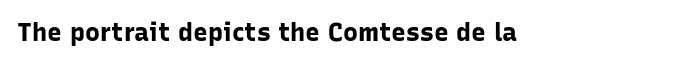
{"italic": "no", "bold": "yes", "underline": "no", "letter_spacing": "normal", "letter_spacing_em": 0.0, "glyph_px": 25}
